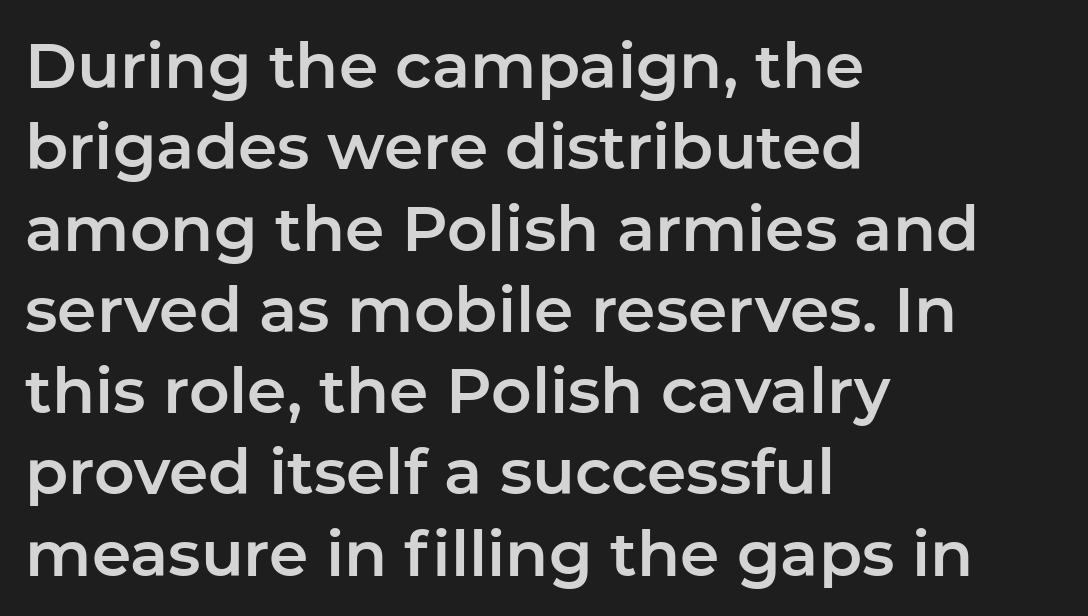
{"serif": "no", "italic": "no", "width": "normal", "stroke_contrast": "low", "x_height": "medium", "monospaced": "no", "underline": "no", "align": "left", "line_spacing": "normal", "line_spacing_ratio": 1.29, "letter_spacing": "normal", "letter_spacing_em": 0.0, "glyph_px": 63}
